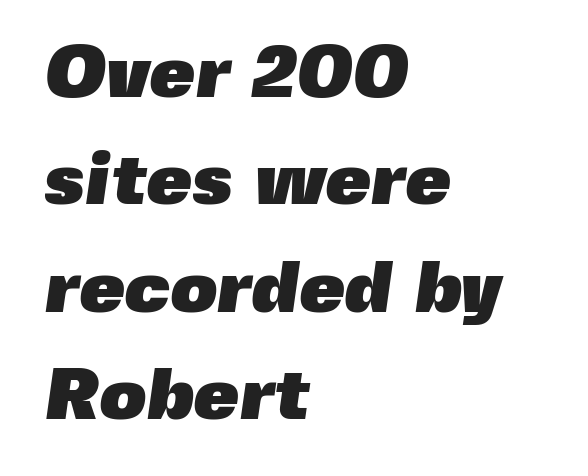
Think of a printed novel: that variable character pitch is what you see here. The letters are bold, with thick, heavy strokes. This block has exactly the height ordinary leading produces. Between one letter and the next there's only the usual sliver of space. The font family rendered here belongs to the sans-serif group.
